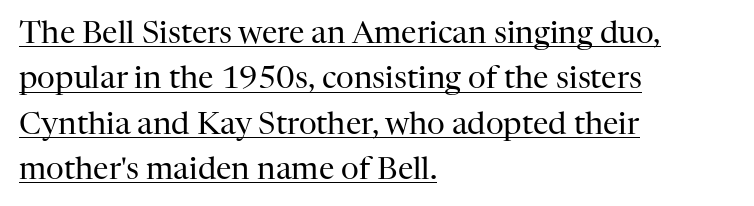
Q: Is the text bold? A: No.
Q: Is the text italic (slanted)? A: No, it is upright.
Q: Is the typeface a serif or a sans-serif typeface? A: Serif.
Q: Is the text underlined? A: Yes.
Q: How is the paragraph aligned? A: Left-aligned.
Q: Is the spacing between letters normal or unusually wide? A: Normal.
Q: Is the spacing between lines tight, normal or loose? A: Normal.
Q: Width (condensed, normal, or wide)? A: Normal.
Q: Stroke contrast? A: High.
Q: x-height? A: Medium.
Q: Monospaced? A: No.
